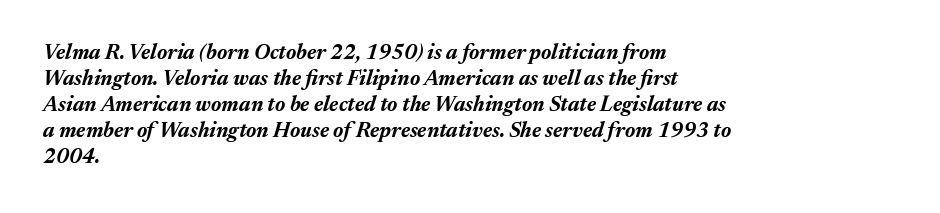
{"italic": "yes", "lean": "right", "slant_degrees": 17, "bold": "yes", "underline": "no", "align": "left", "line_spacing_ratio": 1.24, "letter_spacing": "normal", "letter_spacing_em": 0.0, "glyph_px": 21}
